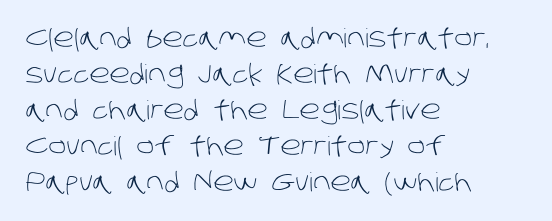
Q: Is the text bold? A: No.
Q: Is the text underlined? A: No.
Q: How is the paragraph aligned? A: Left-aligned.
Q: Is the spacing between letters normal or unusually wide? A: Normal.
Q: Is the spacing between lines tight, normal or loose? A: Normal.
